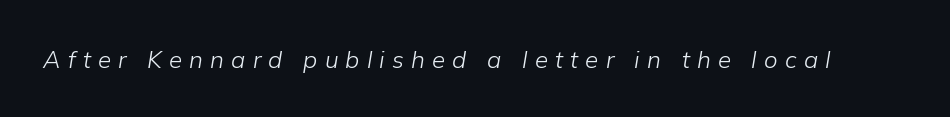
Q: Is the text bold? A: No.
Q: Is the text italic (slanted)? A: Yes, it leans right by about 9 degrees.
Q: Is the text underlined? A: No.
Q: Is the spacing between letters normal or unusually wide? A: Unusually wide.
